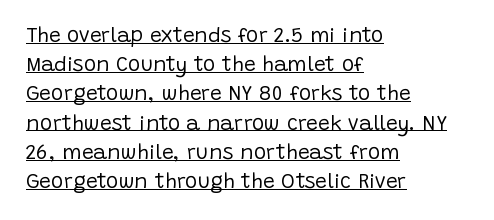
{"italic": "no", "bold": "no", "underline": "yes", "align": "left", "line_spacing": "normal", "line_spacing_ratio": 1.39, "letter_spacing": "normal", "letter_spacing_em": 0.0, "glyph_px": 21}
